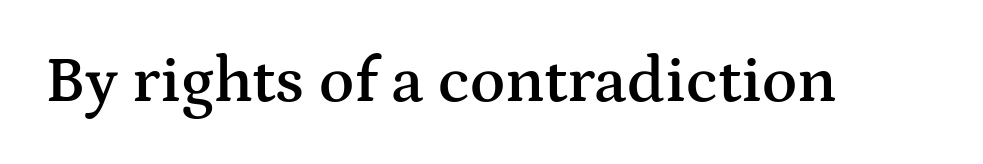
The image shows 65 px semibold, wide serif type, upright; set normal letter spacing, not underlined; medium stroke contrast and a medium x-height.
